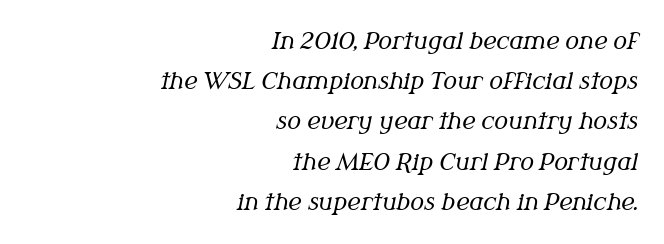
The cut favours lightness, reaching ordinary text weight at its darkest. No word sits above an underline. Students, note that the glyphs here touch the page at normal intervals. Italic: yes, the glyphs are oblique. The lines in this sample share a right terminus and differ only in where they begin.
